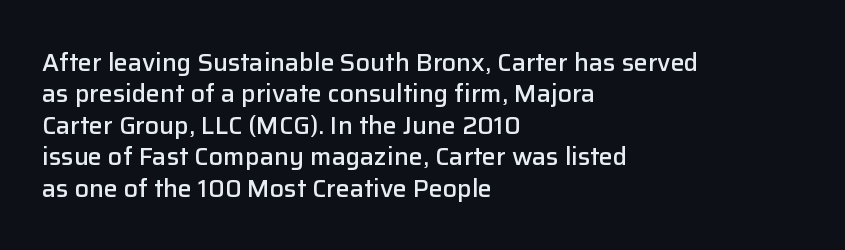
The image shows 25 px text type, upright; set left-aligned, normal line spacing (1.26x), normal letter spacing, not underlined.
